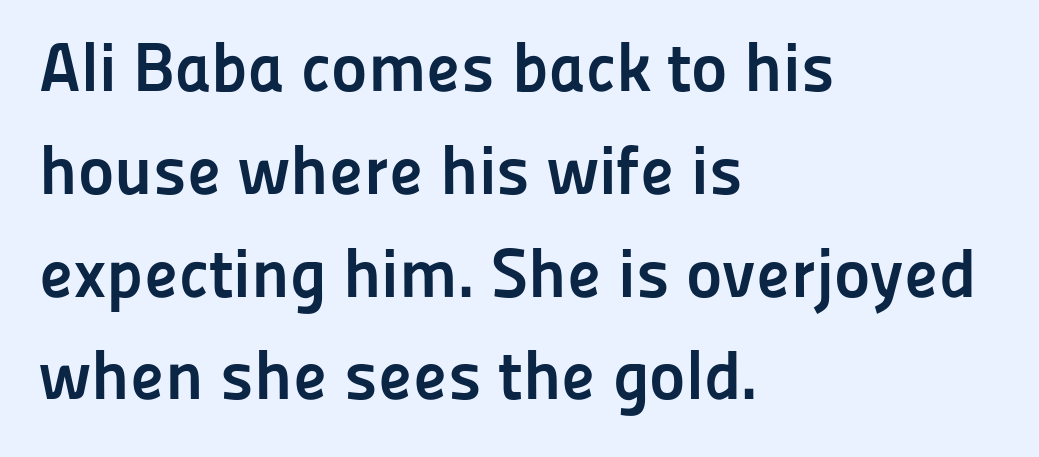
Q: Is the text bold? A: Yes.
Q: Is the text italic (slanted)? A: No, it is upright.
Q: Is the typeface a serif or a sans-serif typeface? A: Sans-serif.
Q: Is the text underlined? A: No.
Q: How is the paragraph aligned? A: Left-aligned.
Q: Is the spacing between letters normal or unusually wide? A: Normal.
Q: Is the spacing between lines tight, normal or loose? A: Normal.
Q: Width (condensed, normal, or wide)? A: Normal.
Q: Stroke contrast? A: Low.
Q: x-height? A: Medium.
Q: Monospaced? A: No.
